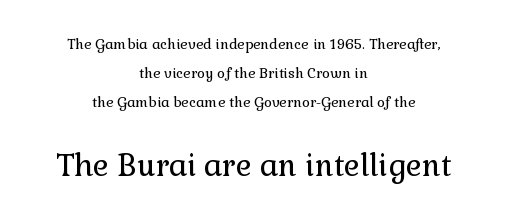
The image shows 30 px regular-weight serif type, upright; set centered, loose line spacing (2.06x), normal letter spacing, not underlined; the second (bottom) block is 2.14x larger; a medium x-height.
